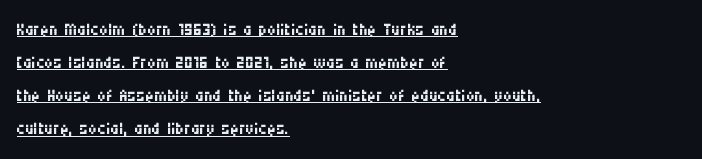
The strokes are not fattened; the text isn't bold. A classic flush-left, rag-right setting is used for this passage. Standard letterfit; no display-style spreading of the glyphs. The space between consecutive lines is moderate. Students, observe the line beneath the letters — that is underlining. Italic? Not at all — the glyphs are vertical.
